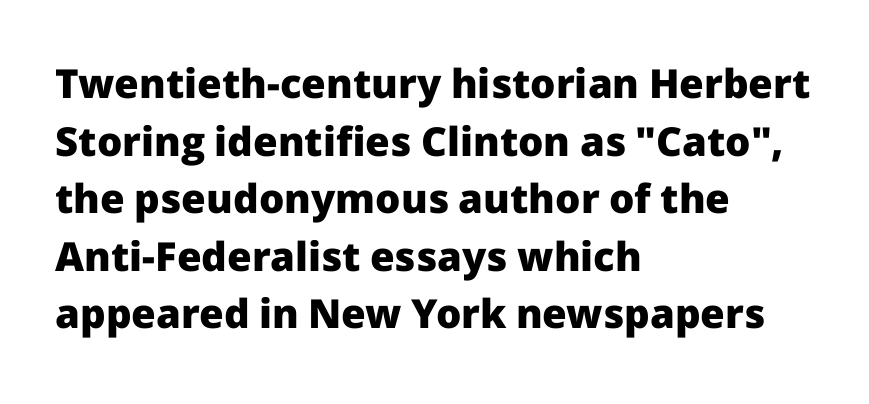
Do the characters align in a grid? No, the font is proportional. Left-aligned paragraph, ragged on the right. Tall strokes in this sample are plumb rather than angled. Any mark beneath the type? The region is blank. The designer left line spacing at the default. Check where the strokes stop: nothing finishes them off — pure sans.
